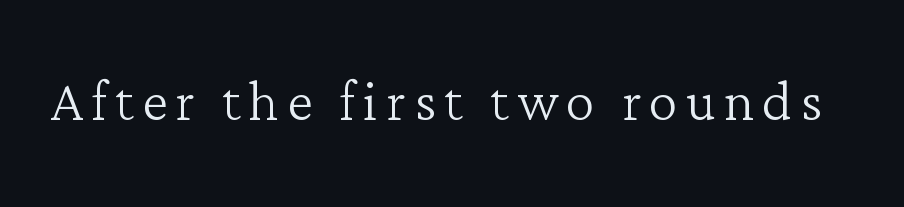
The image shows 73 px light serif type, upright; set not underlined; low stroke contrast and a medium x-height.
